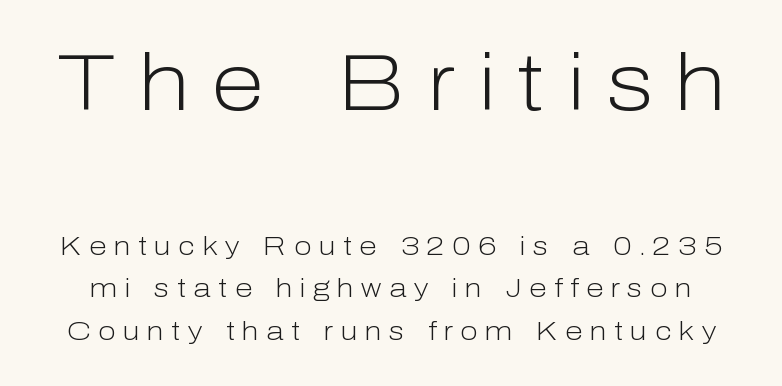
Q: Is the text bold? A: No.
Q: Is the text italic (slanted)? A: No, it is upright.
Q: Is the typeface a serif or a sans-serif typeface? A: Sans-serif.
Q: Is the text underlined? A: No.
Q: Is the spacing between letters normal or unusually wide? A: Unusually wide.
Q: Is the spacing between lines tight, normal or loose? A: Normal.
Q: Which block of text is set in a larger size, the first (top) or the second (bottom)? A: The first (top) one.
Q: Width (condensed, normal, or wide)? A: Normal.
Q: Stroke contrast? A: Low.
Q: x-height? A: Medium.
Q: Monospaced? A: No.
